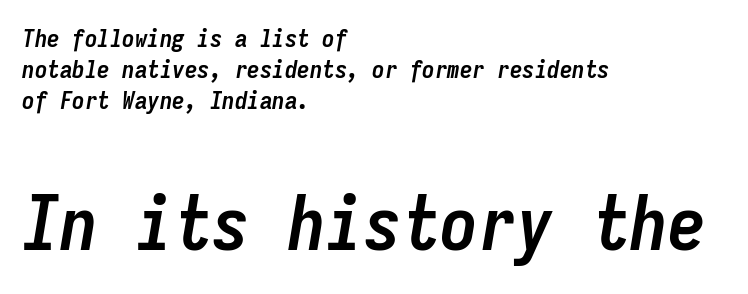
The image shows 76 px semibold, condensed type, italic (leaning right), monospaced; set left-aligned, line spacing 1.24x, normal letter spacing, not underlined; the second (bottom) block is 3.04x larger; low stroke contrast and a medium x-height.
